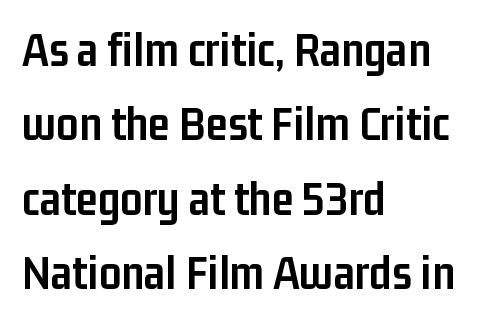
Q: Is the text bold? A: Yes.
Q: Is the text italic (slanted)? A: No, it is upright.
Q: Is the typeface a serif or a sans-serif typeface? A: Sans-serif.
Q: Is the text underlined? A: No.
Q: How is the paragraph aligned? A: Left-aligned.
Q: Is the spacing between letters normal or unusually wide? A: Normal.
Q: Is the spacing between lines tight, normal or loose? A: Normal.
Q: Width (condensed, normal, or wide)? A: Condensed.
Q: Stroke contrast? A: Low.
Q: x-height? A: Medium.
Q: Monospaced? A: No.
